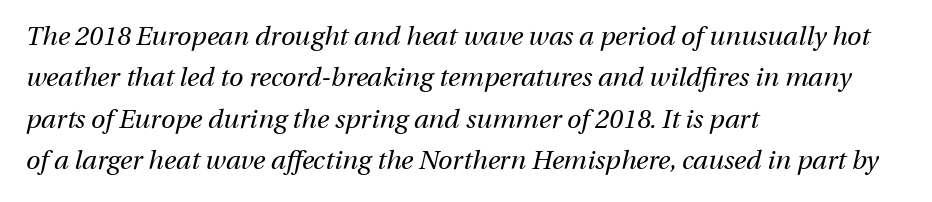
The rendering uses a moderate line-height, typical for paragraphs. Nobody drew a line under any word here. These glyphs show unthickened strokes, regular width or finer. Is the letter spacing exaggerated? No — it looks like the ordinary default. The specimen reads as italic at a glance.
